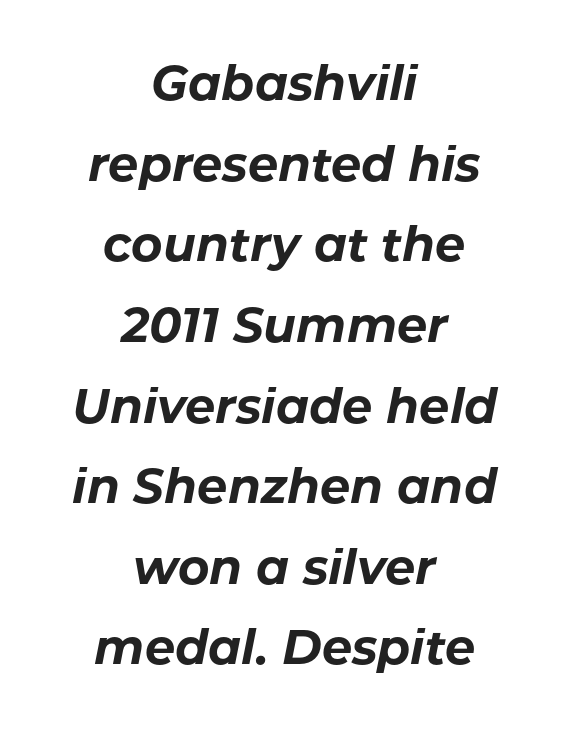
Honestly, the row spacing looks completely unremarkable. Descenders are the only things crossing below the line. Stroke thickness is high; the sample reads as a true bold. Horizontal alignment here is central, giving a formal, balanced look.
